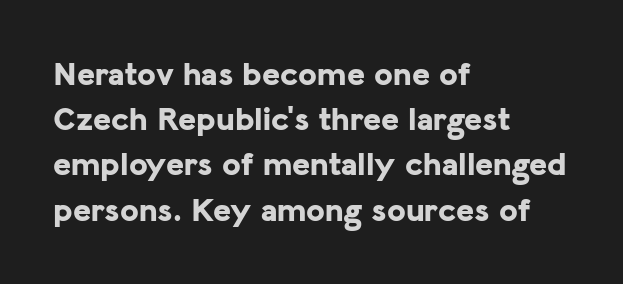
{"serif": "no", "italic": "no", "bold": "yes", "weight": "bold", "width": "normal", "stroke_contrast": "low", "x_height": "medium", "monospaced": "no", "underline": "no", "align": "left", "line_spacing": "normal", "line_spacing_ratio": 1.33, "letter_spacing": "normal", "letter_spacing_em": 0.0, "glyph_px": 34}
